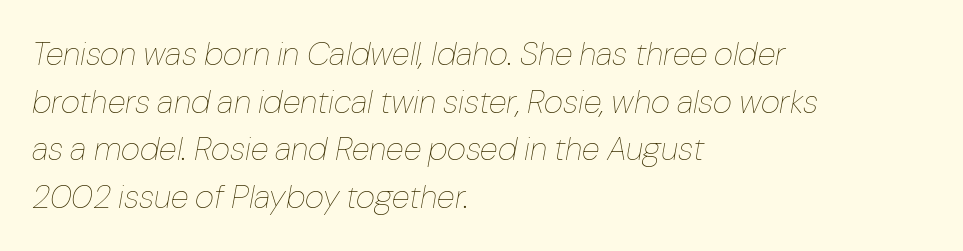
The letters advance in unequal steps, a hallmark of proportional type. Honestly, the letter spacing is just normal — you wouldn't notice it. The string is rendered with underlining switched off. Weight: regular or lighter.
